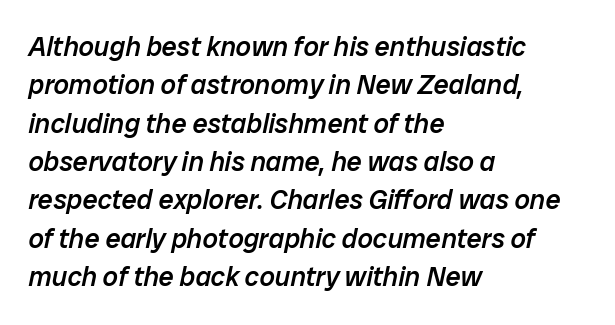
Line beginnings align vertically; line endings do not. The face used here is rendered with its standard letterfit. The leading is moderate, giving the passage an even texture. Clear beneath every line of the passage. Emphasis-style slanted type is in use.
